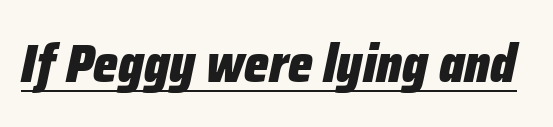
{"italic": "yes", "lean": "right", "slant_degrees": 12, "bold": "yes", "weight": "heavy", "width": "condensed", "stroke_contrast": "low", "x_height": "medium", "monospaced": "no", "underline": "yes", "letter_spacing": "normal", "letter_spacing_em": 0.0, "glyph_px": 53}
